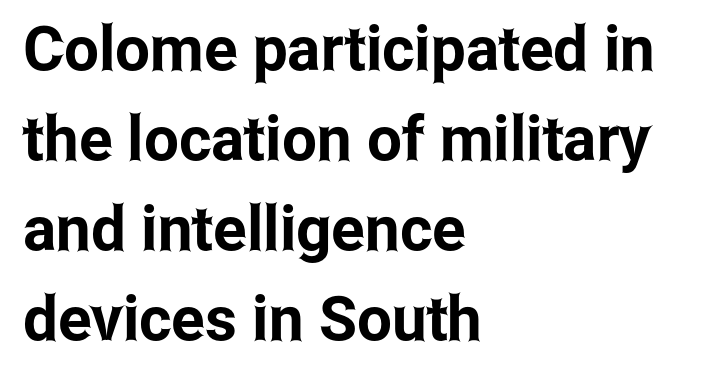
{"serif": "no", "italic": "no", "width": "condensed", "stroke_contrast": "low", "x_height": "medium", "monospaced": "no", "underline": "no", "align": "left", "line_spacing": "normal", "line_spacing_ratio": 1.45, "letter_spacing": "normal", "letter_spacing_em": 0.0, "glyph_px": 62}
